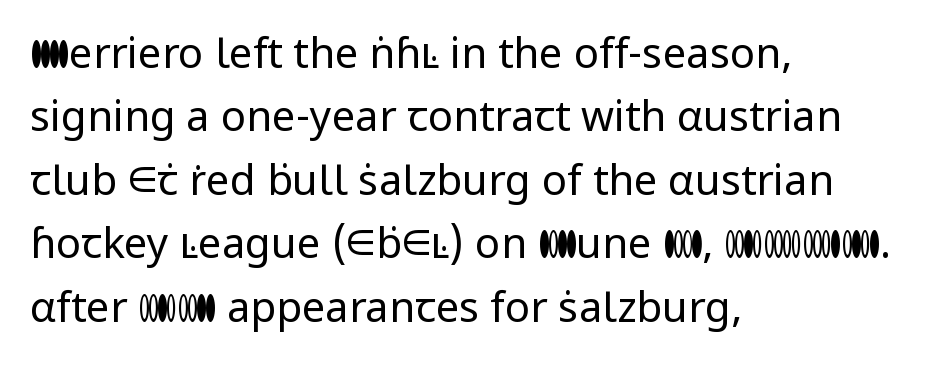
The image shows 42 px regular-weight sans-serif type, upright; set left-aligned, normal line spacing (1.51x), normal letter spacing, not underlined; low stroke contrast and a medium x-height.
